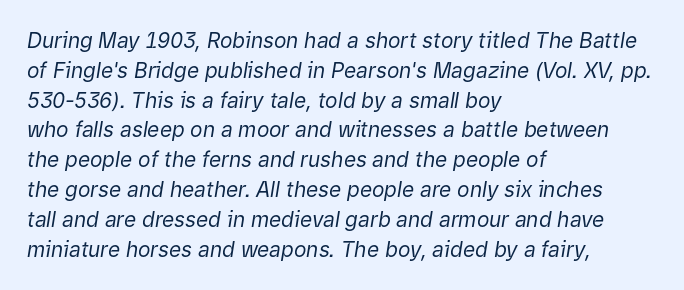
{"italic": "yes", "lean": "right", "slant_degrees": 9, "bold": "no", "underline": "no", "align": "left", "line_spacing": "normal", "line_spacing_ratio": 1.42, "letter_spacing": "normal", "letter_spacing_em": 0.0, "glyph_px": 21}
